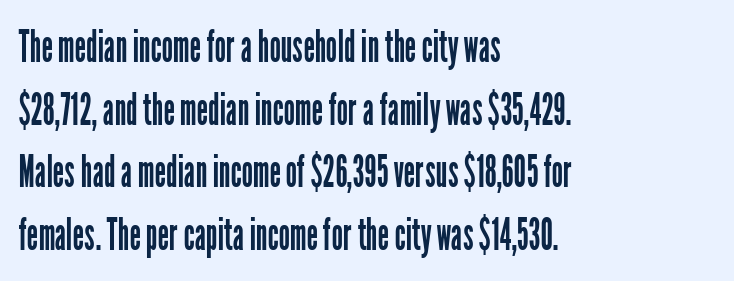
The passage shown is typed in a proportional face where columns would drift. The lines in this sample share a left origin and differ only in where they stop. A roman cut, with each character standing at attention. What kind of face is this? One without serifs — a sans. The weight would be labelled regular, book, light, or lighter still.
